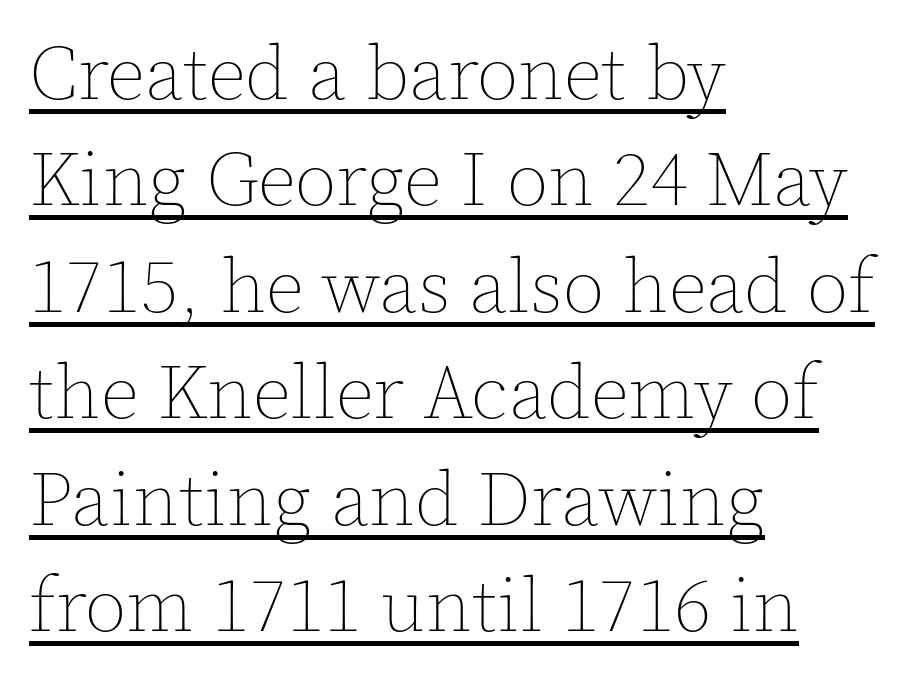
{"italic": "no", "bold": "no", "weight": "thin", "width": "normal", "x_height": "medium", "monospaced": "no", "underline": "yes", "align": "left", "line_spacing": "normal", "line_spacing_ratio": 1.4, "letter_spacing": "normal", "letter_spacing_em": 0.0, "glyph_px": 76}
